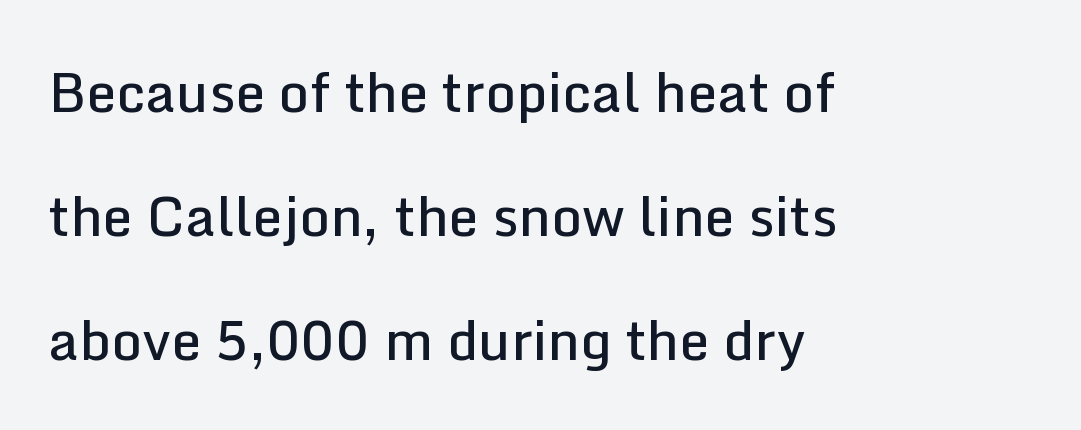
The foot of each line stays bare and open. What stands out about the letter spacing? Nothing — it is the standard amount. Upright lettering throughout. The rag falls on the right side of this text block.
